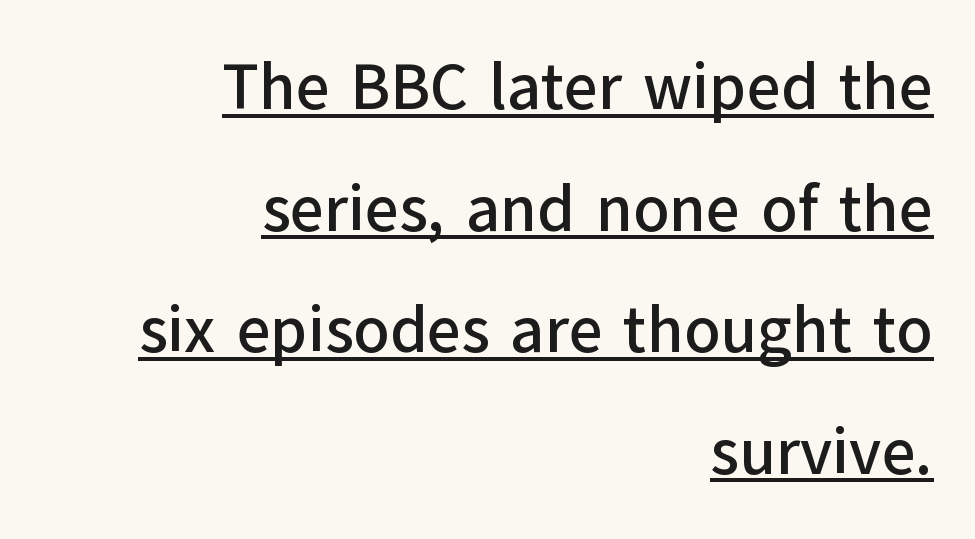
The image shows 65 px sans-serif type, upright; set right-aligned, line spacing 1.87x, normal letter spacing, underlined; low stroke contrast and a medium x-height.
